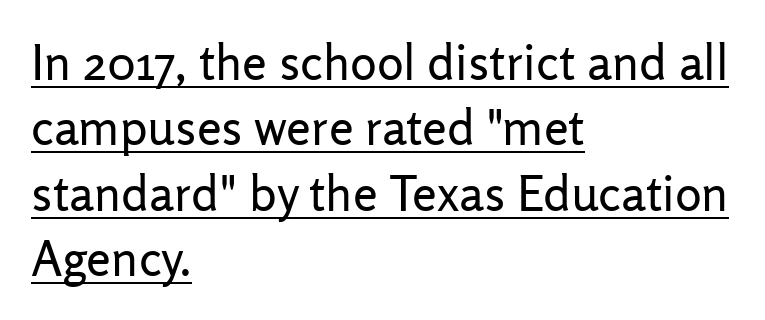
Q: Is the text bold? A: No.
Q: Is the text italic (slanted)? A: No, it is upright.
Q: Is the typeface a serif or a sans-serif typeface? A: Sans-serif.
Q: Is the text underlined? A: Yes.
Q: How is the paragraph aligned? A: Left-aligned.
Q: Is the spacing between letters normal or unusually wide? A: Normal.
Q: Is the spacing between lines tight, normal or loose? A: Normal.
Q: Width (condensed, normal, or wide)? A: Normal.
Q: Stroke contrast? A: Low.
Q: x-height? A: Medium.
Q: Monospaced? A: No.
